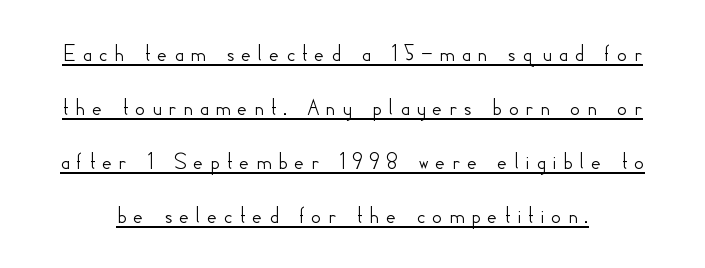
{"italic": "no", "underline": "yes", "line_spacing": "loose", "line_spacing_ratio": 2.16, "letter_spacing": "wide", "letter_spacing_em": 0.24, "glyph_px": 25}
